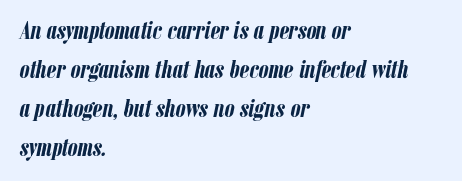
The image shows 25 px bold type, italic (leaning right); set left-aligned, normal line spacing (1.56x), normal letter spacing, not underlined.
